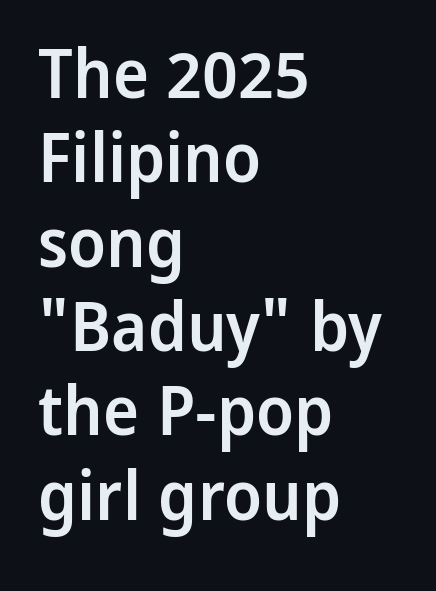
The image shows 68 px semibold sans-serif type, upright; set left-aligned, line spacing 1.24x, normal letter spacing, not underlined; low stroke contrast and a medium x-height.
